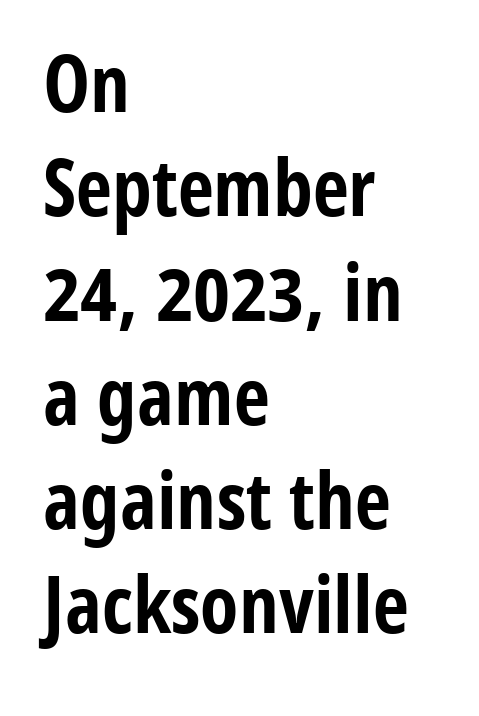
Does the weight exceed regular? Yes, all the way to bold. Alignment: flush left. The font's upright variant was chosen for this text. Nothing unusual about the tracking: characters are spaced as the font intends.
